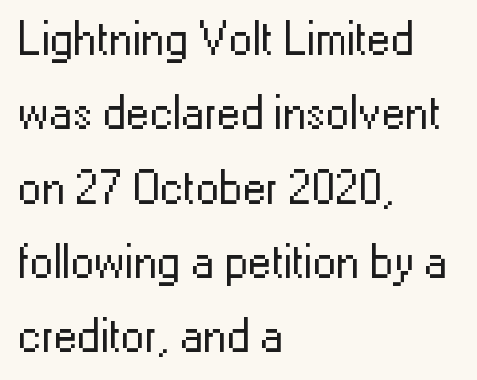
The image shows 47 px regular-weight sans-serif type, upright; set left-aligned, normal line spacing (1.58x), normal letter spacing, not underlined; low stroke contrast and a medium x-height.
